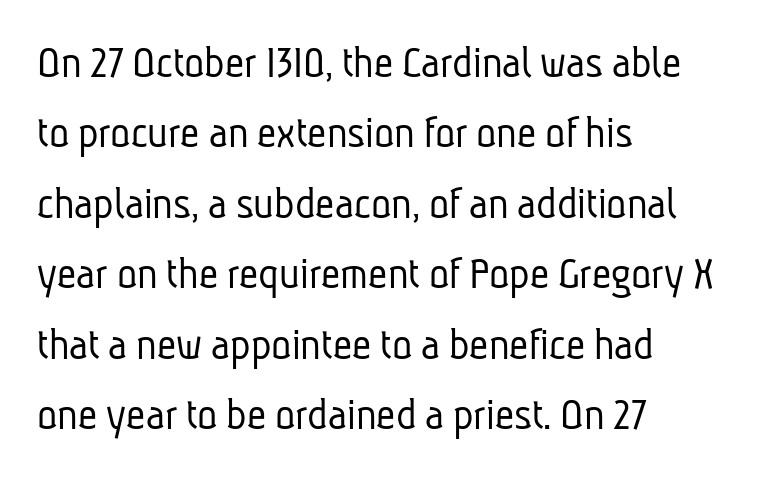
The image shows 47 px light, condensed sans-serif type; set left-aligned, normal line spacing (1.5x), normal letter spacing, not underlined; low stroke contrast and a medium x-height.
